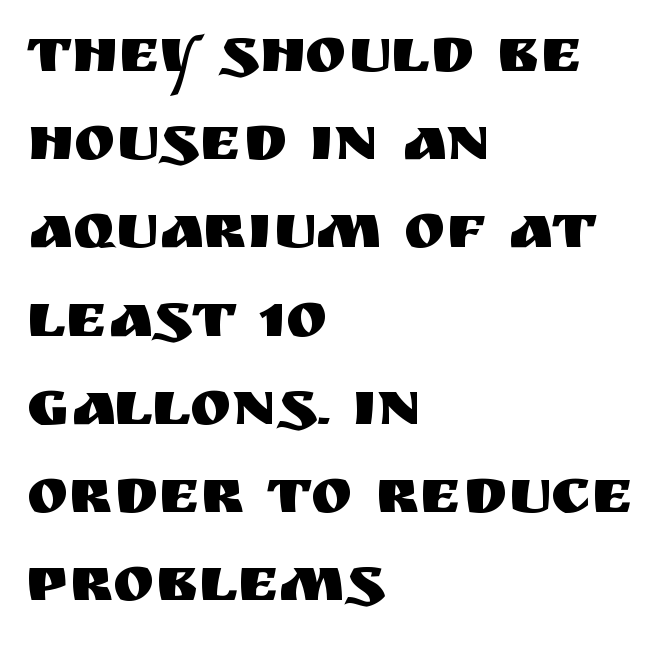
The image shows 63 px sans-serif type, upright; set left-aligned, normal line spacing (1.4x), normal letter spacing, not underlined; medium stroke contrast and a large x-height.
